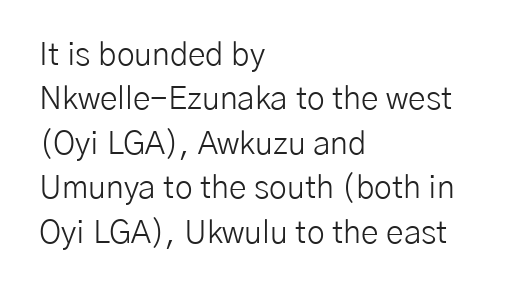
Plain, unruled lines of type. The face used here is proportionally spaced, like ordinary book or web type. Vertical stems look standard width or narrower in stroke. The leading is moderate, giving the passage an even texture.
